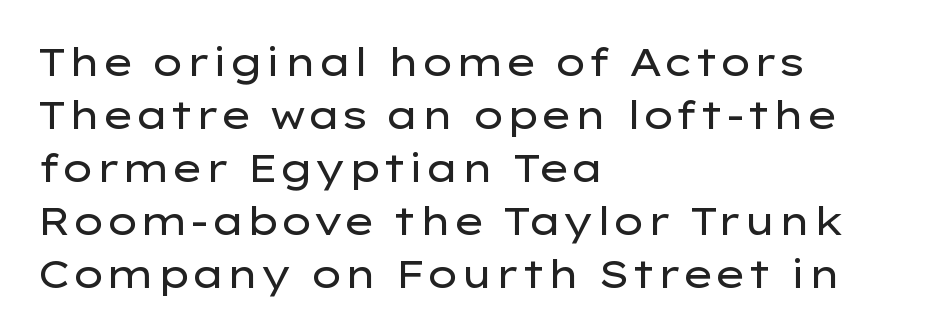
Q: Is the text bold? A: No.
Q: Is the text italic (slanted)? A: No, it is upright.
Q: Is the typeface a serif or a sans-serif typeface? A: Sans-serif.
Q: Is the text underlined? A: No.
Q: How is the paragraph aligned? A: Left-aligned.
Q: Is the spacing between letters normal or unusually wide? A: Normal.
Q: Is the spacing between lines tight, normal or loose? A: Normal.
Q: Width (condensed, normal, or wide)? A: Wide.
Q: Stroke contrast? A: Low.
Q: x-height? A: Medium.
Q: Monospaced? A: No.
